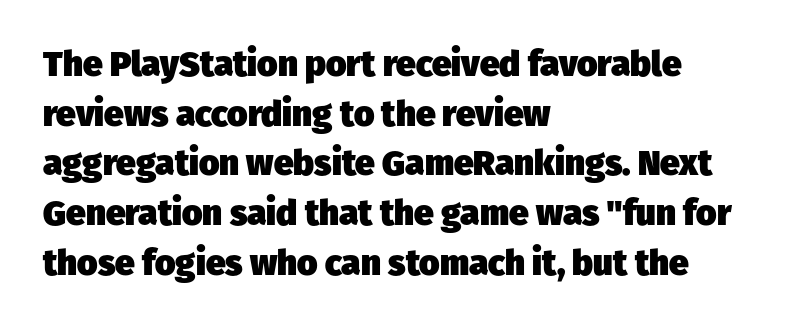
These lines are composed in type without serifs. There is no visible air inserted between adjacent glyphs. The vertical gap from one line to the next is medium. The zone under the glyphs is completely vacant. Where is the straight margin? On the left. Each glyph is drawn with heavy, bold strokes.
